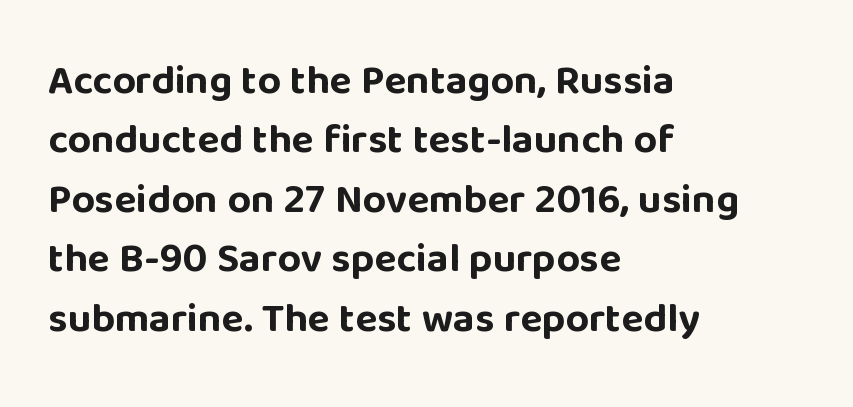
Unlike italic type, these characters show no tilt at all. Note: no serifs on the glyphs. A student would call this left alignment; a typographer would say flush left, rag right. Plain, unruled lines of type. Do the characters align in a grid? No, the font is proportional.
